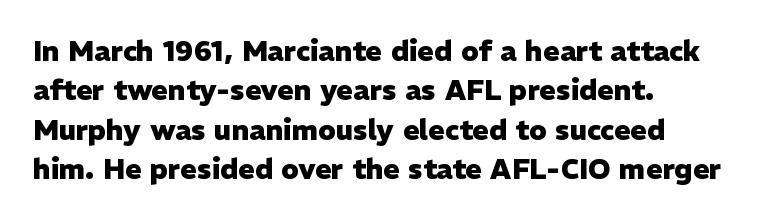
Q: Is the text bold? A: Yes.
Q: Is the text italic (slanted)? A: No, it is upright.
Q: Is the typeface a serif or a sans-serif typeface? A: Sans-serif.
Q: Is the text underlined? A: No.
Q: How is the paragraph aligned? A: Left-aligned.
Q: Is the spacing between letters normal or unusually wide? A: Normal.
Q: Is the spacing between lines tight, normal or loose? A: Normal.
Q: Width (condensed, normal, or wide)? A: Normal.
Q: Stroke contrast? A: Low.
Q: x-height? A: Medium.
Q: Monospaced? A: No.
